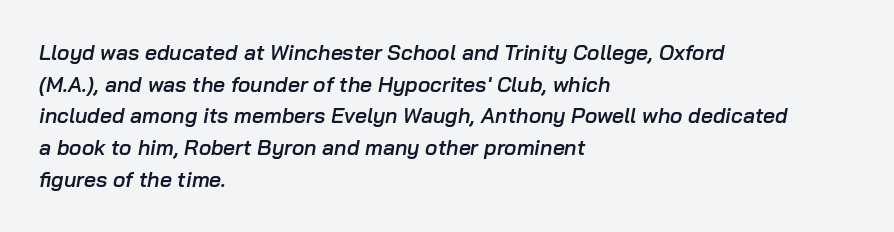
The image shows 21 px text type, italic (leaning right); set left-aligned, normal line spacing (1.51x), normal letter spacing, not underlined.
